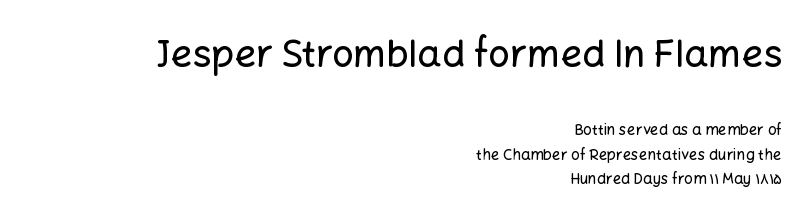
{"serif": "no", "italic": "no", "width": "normal", "stroke_contrast": "low", "x_height": "medium", "monospaced": "no", "underline": "no", "align": "right", "line_spacing": "normal", "line_spacing_ratio": 1.63, "letter_spacing": "normal", "letter_spacing_em": 0.0, "larger_block": "first", "size_ratio": 2.53, "glyph_px": 38}
